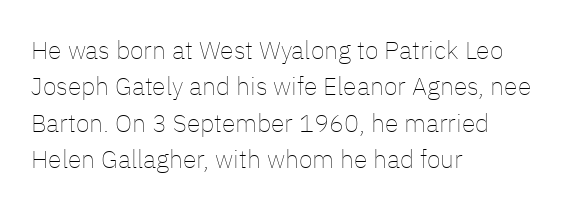
Q: Is the text bold? A: No.
Q: Is the text italic (slanted)? A: No, it is upright.
Q: Is the text underlined? A: No.
Q: How is the paragraph aligned? A: Left-aligned.
Q: Is the spacing between letters normal or unusually wide? A: Normal.
Q: Is the spacing between lines tight, normal or loose? A: Normal.
